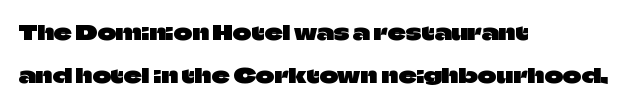
Q: Is the text italic (slanted)? A: No, it is upright.
Q: Is the text underlined? A: No.
Q: How is the paragraph aligned? A: Left-aligned.
Q: Is the spacing between letters normal or unusually wide? A: Normal.
Q: Is the spacing between lines tight, normal or loose? A: Loose.
